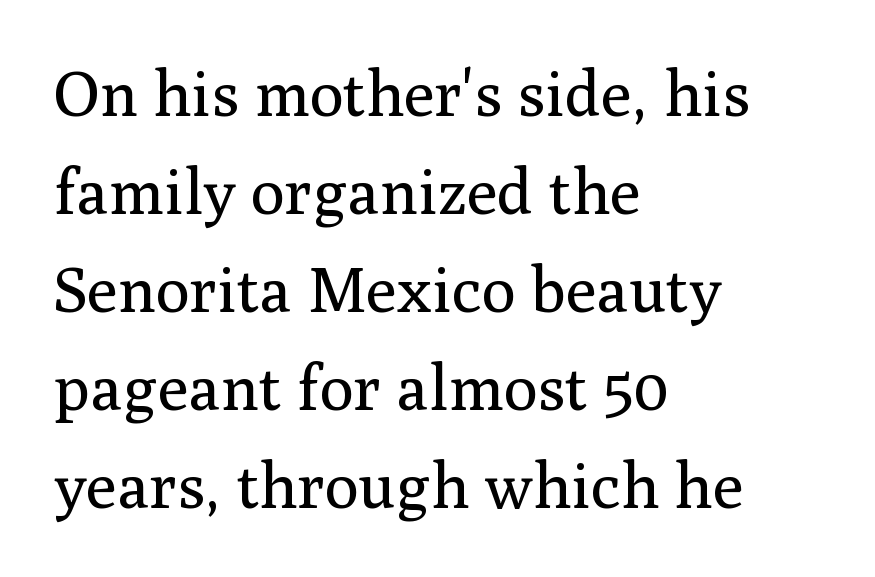
The image shows 64 px regular-weight serif type, upright; set left-aligned, normal line spacing (1.53x), normal letter spacing, not underlined; medium stroke contrast and a medium x-height.
